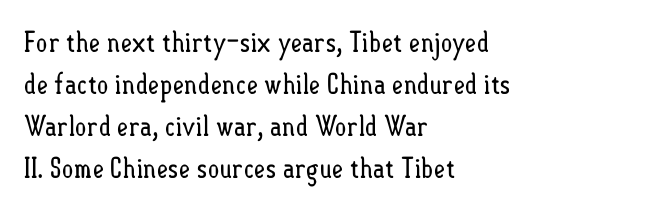
Q: Is the text bold? A: No.
Q: Is the text italic (slanted)? A: No, it is upright.
Q: Is the text underlined? A: No.
Q: How is the paragraph aligned? A: Left-aligned.
Q: Is the spacing between letters normal or unusually wide? A: Normal.
Q: Is the spacing between lines tight, normal or loose? A: Normal.
Q: Width (condensed, normal, or wide)? A: Condensed.
Q: Stroke contrast? A: Low.
Q: x-height? A: Small.
Q: Monospaced? A: No.
